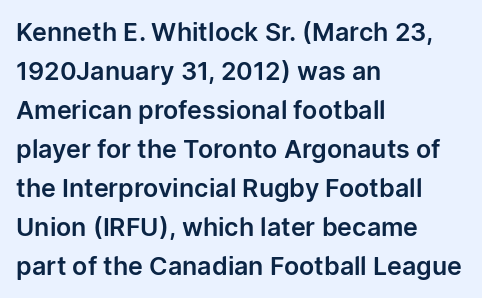
Q: Is the text italic (slanted)? A: No, it is upright.
Q: Is the text underlined? A: No.
Q: How is the paragraph aligned? A: Left-aligned.
Q: Is the spacing between letters normal or unusually wide? A: Normal.
Q: Is the spacing between lines tight, normal or loose? A: Normal.
